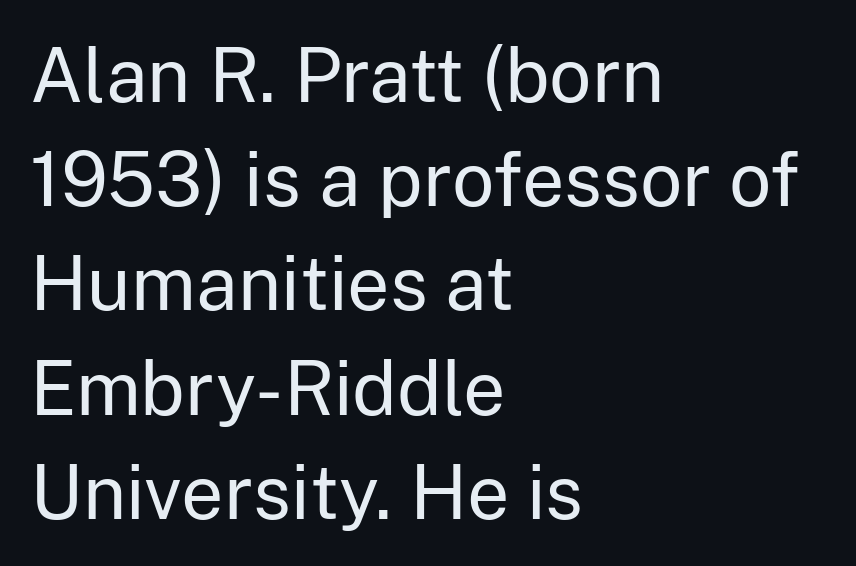
Q: Is the text bold? A: No.
Q: Is the text italic (slanted)? A: No, it is upright.
Q: Is the typeface a serif or a sans-serif typeface? A: Sans-serif.
Q: Is the text underlined? A: No.
Q: How is the paragraph aligned? A: Left-aligned.
Q: Is the spacing between letters normal or unusually wide? A: Normal.
Q: Is the spacing between lines tight, normal or loose? A: Normal.
Q: Width (condensed, normal, or wide)? A: Normal.
Q: Stroke contrast? A: Low.
Q: x-height? A: Medium.
Q: Monospaced? A: No.
